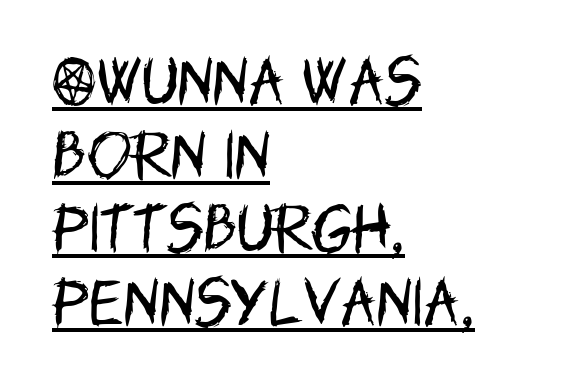
Q: Is the text bold? A: No.
Q: Is the text italic (slanted)? A: No, it is upright.
Q: Is the typeface a serif or a sans-serif typeface? A: Sans-serif.
Q: Is the text underlined? A: Yes.
Q: How is the paragraph aligned? A: Left-aligned.
Q: Is the spacing between letters normal or unusually wide? A: Normal.
Q: Is the spacing between lines tight, normal or loose? A: Normal.
Q: Width (condensed, normal, or wide)? A: Condensed.
Q: Stroke contrast? A: Low.
Q: x-height? A: Large.
Q: Monospaced? A: No.
